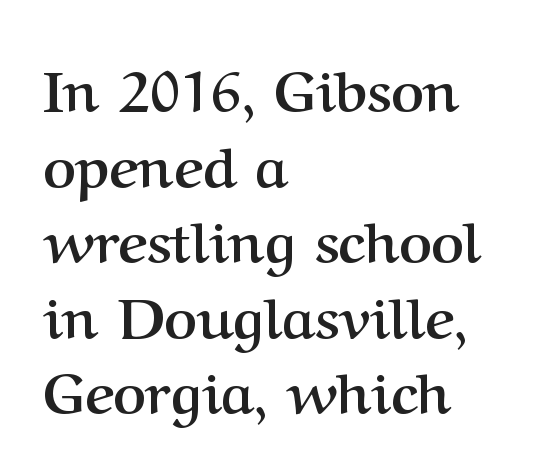
The image shows 56 px semibold serif type, upright; set left-aligned, normal line spacing (1.35x), normal letter spacing, not underlined; medium stroke contrast and a medium x-height.
